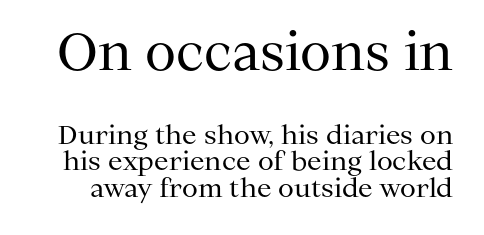
Q: Is the text bold? A: No.
Q: Is the text italic (slanted)? A: No, it is upright.
Q: Is the typeface a serif or a sans-serif typeface? A: Serif.
Q: Is the text underlined? A: No.
Q: Is the spacing between letters normal or unusually wide? A: Normal.
Q: Is the spacing between lines tight, normal or loose? A: Tight.
Q: Which block of text is set in a larger size, the first (top) or the second (bottom)? A: The first (top) one.
Q: Width (condensed, normal, or wide)? A: Normal.
Q: Stroke contrast? A: Medium.
Q: x-height? A: Medium.
Q: Monospaced? A: No.
